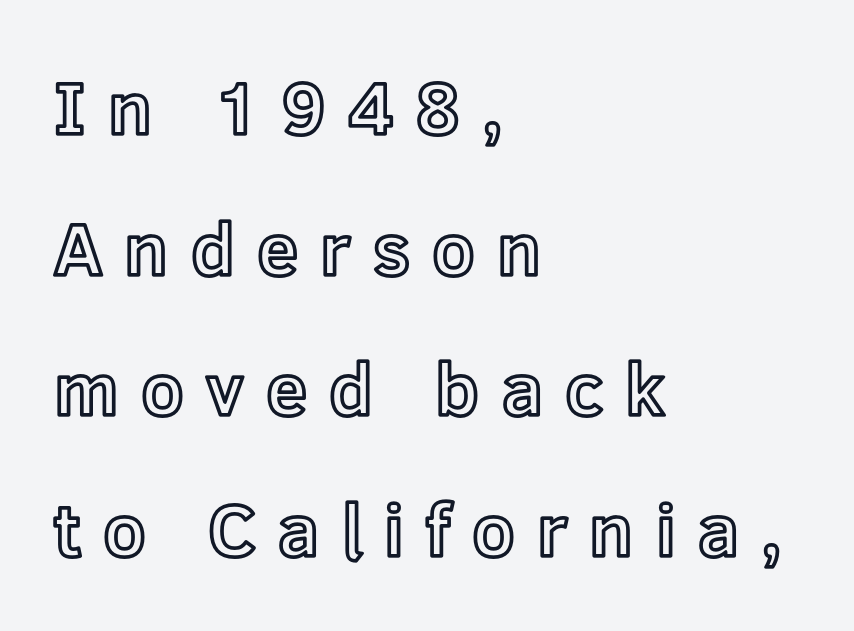
{"italic": "no", "width": "normal", "x_height": "medium", "monospaced": "no", "underline": "no", "align": "left", "line_spacing": "loose", "line_spacing_ratio": 1.9, "letter_spacing": "wide", "letter_spacing_em": 0.3, "glyph_px": 74}
